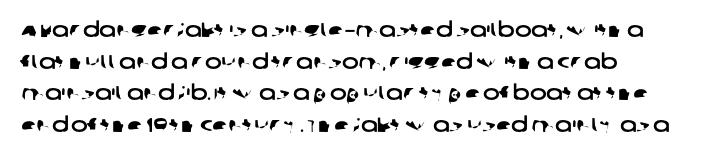
The image shows 20 px text type; set normal line spacing (1.58x), normal letter spacing, not underlined.
